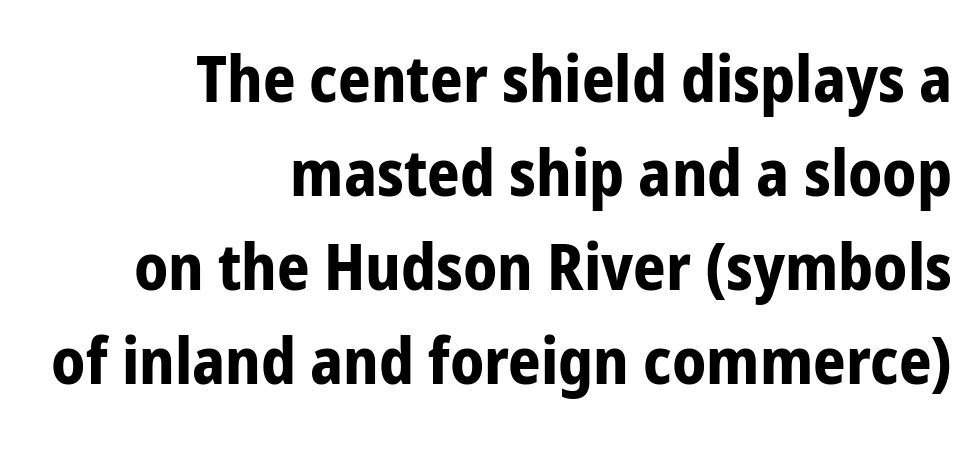
The image shows 64 px bold, condensed sans-serif type, upright; set right-aligned, normal line spacing (1.47x), normal letter spacing, not underlined; low stroke contrast and a medium x-height.
